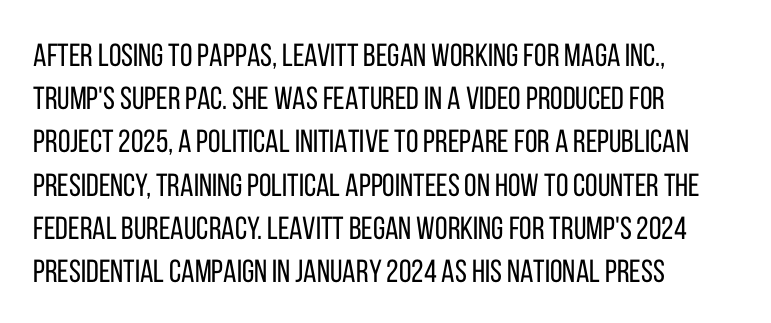
Q: Is the text bold? A: No.
Q: Is the text italic (slanted)? A: No, it is upright.
Q: Is the typeface a serif or a sans-serif typeface? A: Sans-serif.
Q: Is the text underlined? A: No.
Q: How is the paragraph aligned? A: Left-aligned.
Q: Is the spacing between letters normal or unusually wide? A: Normal.
Q: Is the spacing between lines tight, normal or loose? A: Normal.
Q: Width (condensed, normal, or wide)? A: Condensed.
Q: Stroke contrast? A: Low.
Q: x-height? A: Large.
Q: Monospaced? A: No.
